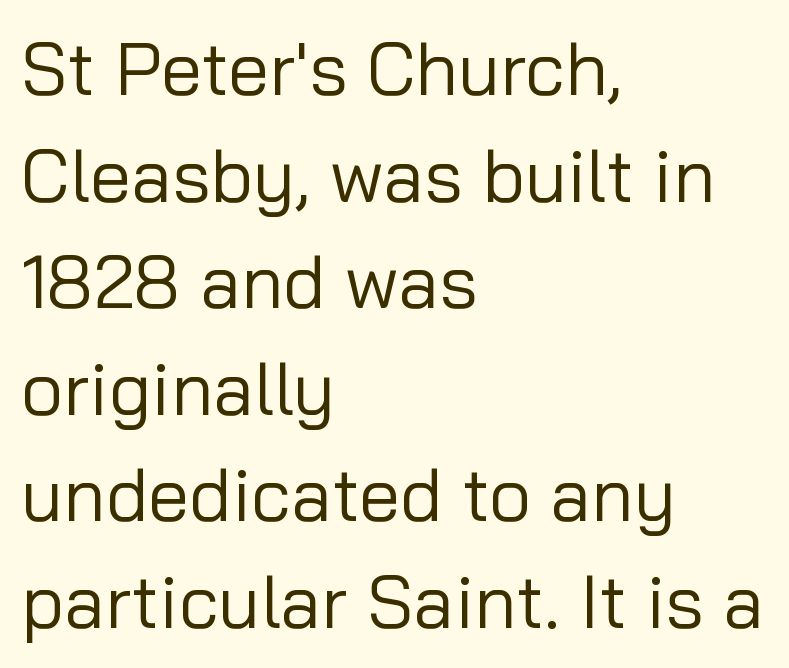
{"serif": "no", "italic": "no", "bold": "no", "weight": "regular", "width": "normal", "stroke_contrast": "low", "x_height": "medium", "monospaced": "no", "underline": "no", "align": "left", "line_spacing": "normal", "line_spacing_ratio": 1.44, "letter_spacing": "normal", "letter_spacing_em": 0.0, "glyph_px": 74}
